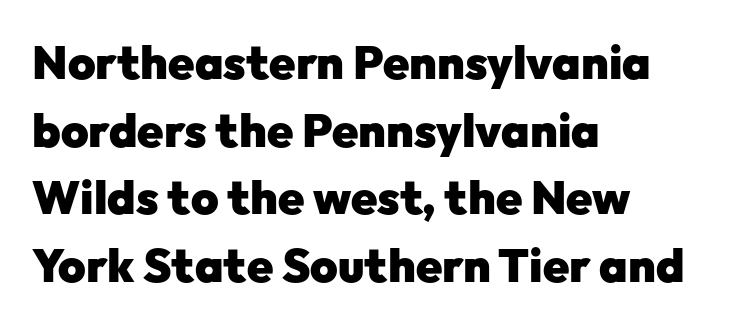
The image shows 47 px heavy sans-serif type, upright; set left-aligned, normal line spacing (1.44x), normal letter spacing, not underlined; low stroke contrast and a medium x-height.
